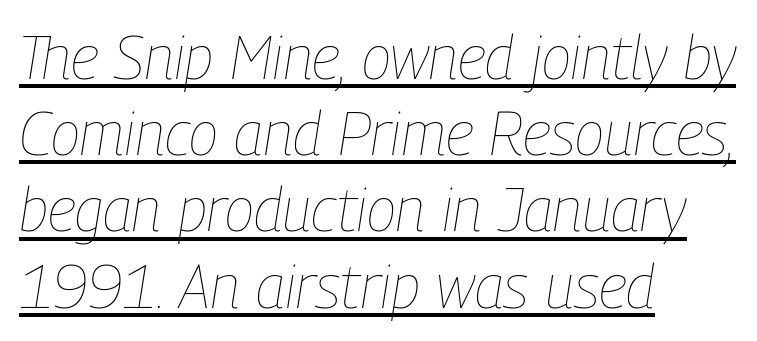
The image shows 61 px thin, condensed type, italic (leaning right); set left-aligned, normal line spacing (1.25x), normal letter spacing, underlined; low stroke contrast and a medium x-height.
